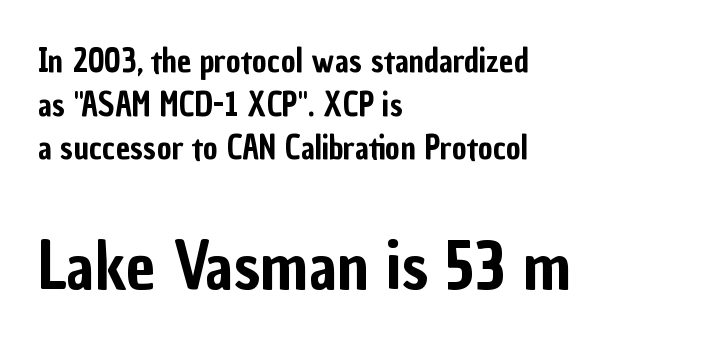
{"serif": "no", "italic": "no", "width": "condensed", "stroke_contrast": "low", "x_height": "medium", "monospaced": "no", "underline": "no", "align": "left", "line_spacing": "normal", "line_spacing_ratio": 1.36, "letter_spacing": "normal", "letter_spacing_em": 0.0, "larger_block": "second", "size_ratio": 2.03, "glyph_px": 65}
